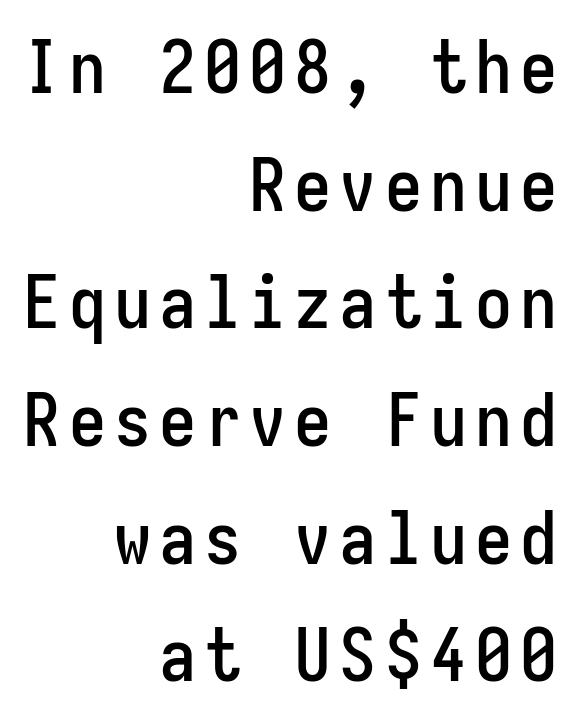
Q: Is the text italic (slanted)? A: No, it is upright.
Q: Is the typeface a serif or a sans-serif typeface? A: Sans-serif.
Q: Is the text underlined? A: No.
Q: How is the paragraph aligned? A: Right-aligned.
Q: Is the spacing between lines tight, normal or loose? A: Normal.
Q: Width (condensed, normal, or wide)? A: Condensed.
Q: Stroke contrast? A: Low.
Q: x-height? A: Medium.
Q: Monospaced? A: Yes.
